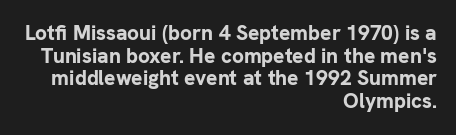
Q: Is the text bold? A: Yes.
Q: Is the text italic (slanted)? A: No, it is upright.
Q: Is the text underlined? A: No.
Q: How is the paragraph aligned? A: Right-aligned.
Q: Is the spacing between letters normal or unusually wide? A: Normal.
Q: Is the spacing between lines tight, normal or loose? A: Tight.
